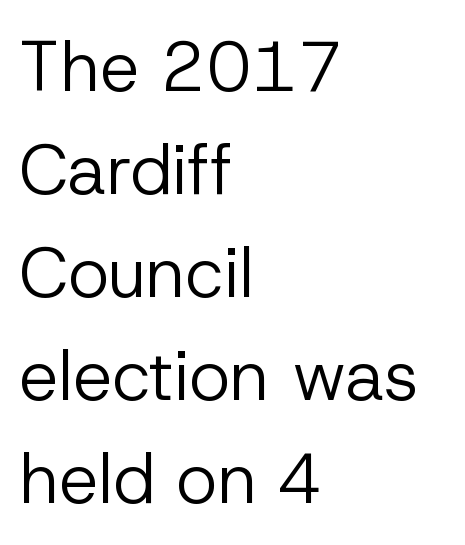
{"serif": "no", "italic": "no", "bold": "no", "weight": "regular", "width": "normal", "stroke_contrast": "low", "x_height": "medium", "monospaced": "no", "underline": "no", "align": "left", "line_spacing": "normal", "line_spacing_ratio": 1.47, "letter_spacing": "normal", "letter_spacing_em": 0.0, "glyph_px": 70}
